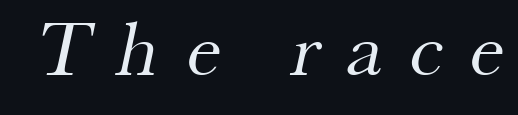
Q: Is the text bold? A: No.
Q: Is the typeface a serif or a sans-serif typeface? A: Serif.
Q: Is the text underlined? A: No.
Q: Is the spacing between letters normal or unusually wide? A: Unusually wide.
Q: Width (condensed, normal, or wide)? A: Normal.
Q: Stroke contrast? A: Medium.
Q: x-height? A: Small.
Q: Monospaced? A: No.
